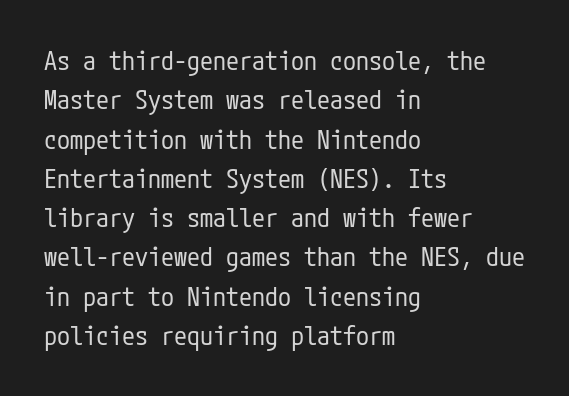
The image shows 26 px text type, upright; set left-aligned, normal line spacing (1.51x), normal letter spacing, not underlined.
